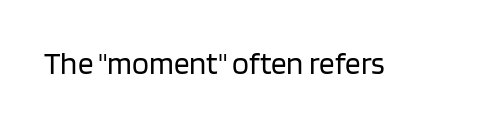
{"serif": "no", "italic": "no", "bold": "no", "weight": "regular", "width": "normal", "stroke_contrast": "low", "x_height": "large", "monospaced": "no", "underline": "no", "letter_spacing": "normal", "letter_spacing_em": 0.0, "glyph_px": 31}
